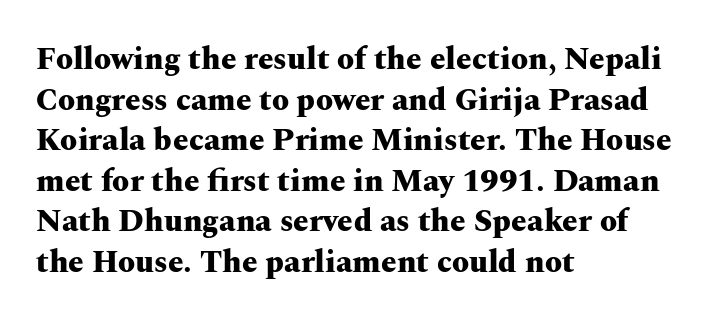
{"serif": "yes", "italic": "no", "bold": "yes", "weight": "heavy", "width": "wide", "stroke_contrast": "medium", "x_height": "medium", "monospaced": "no", "underline": "no", "align": "left", "line_spacing": "normal", "line_spacing_ratio": 1.31, "letter_spacing": "normal", "letter_spacing_em": 0.0, "glyph_px": 31}
